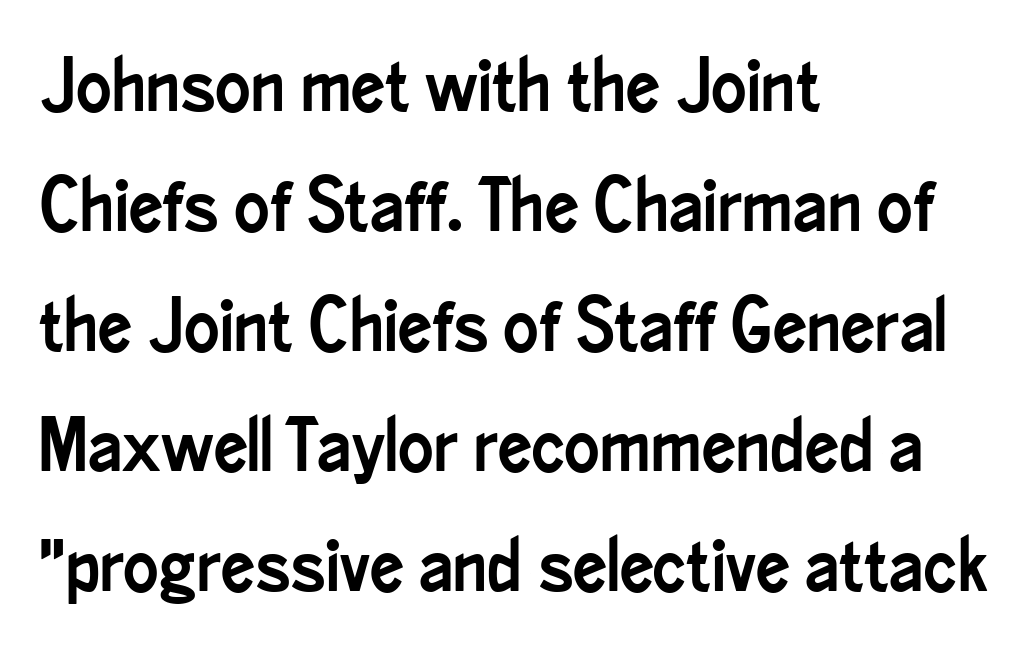
{"serif": "no", "italic": "no", "width": "condensed", "stroke_contrast": "low", "x_height": "small", "monospaced": "no", "underline": "no", "align": "left", "line_spacing": "normal", "line_spacing_ratio": 1.6, "letter_spacing": "normal", "letter_spacing_em": 0.0, "glyph_px": 75}
